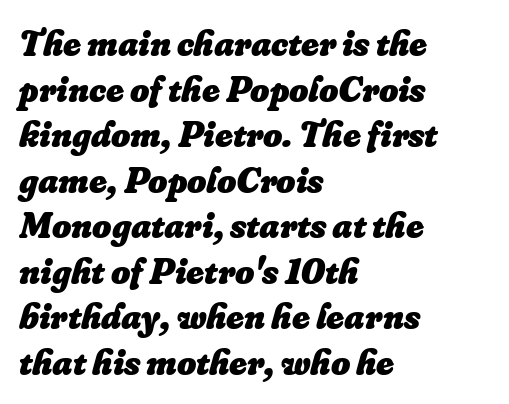
{"italic": "yes", "lean": "right", "slant_degrees": 16, "bold": "yes", "weight": "heavy", "width": "normal", "stroke_contrast": "low", "x_height": "small", "monospaced": "no", "underline": "no", "align": "left", "line_spacing_ratio": 1.23, "letter_spacing": "normal", "letter_spacing_em": 0.0, "glyph_px": 37}
